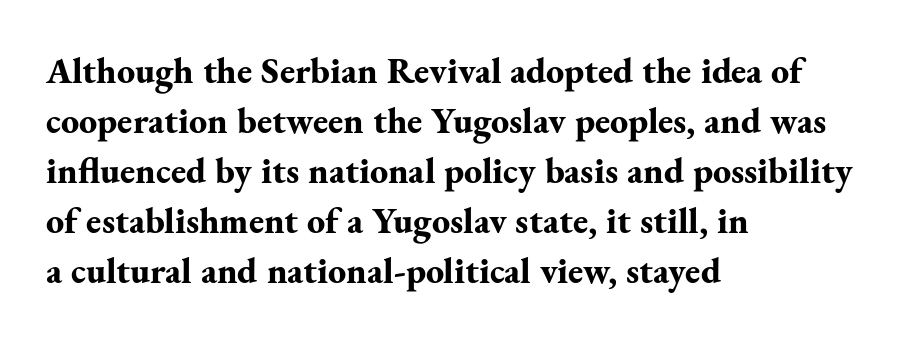
Plain, unruled lines of type. Is this a fixed-width face? No — the glyphs have proportional, varying widths. In terms of letterform style, serifs are clearly present. Strong, thick strokes mark this as bold type.
